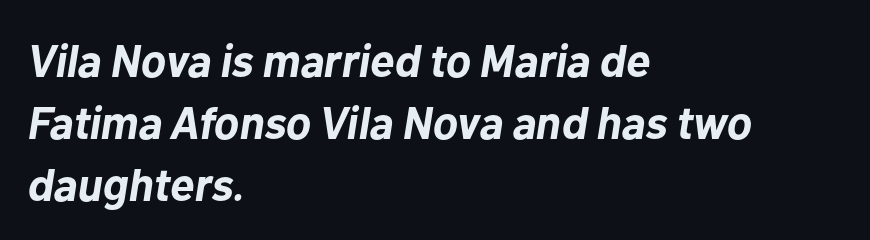
Typesetter's note: full bold, strokes at maximum text heaviness. The rendering keeps characters at their native spacing. Does the leading feel generous? No, just average. Note the varied advance widths — an 'i' is clearly narrower than an 'm'. Notice how the stems are inclined rather than vertical — that's the hallmark of italics. Every row of glyphs begins at an identical x-position on the left.
